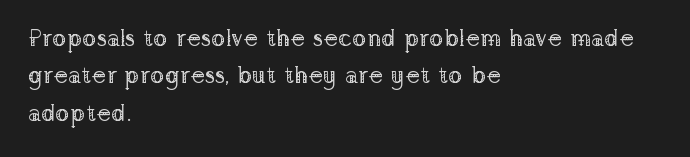
Evenly set lines give the paragraph a standard silhouette. Here the glyphs are tracked normally, forming tight word shapes. Rule under the text: the space is simply empty. Italic? Not at all — the glyphs are vertical. These glyphs show unthickened strokes, regular width or finer.
